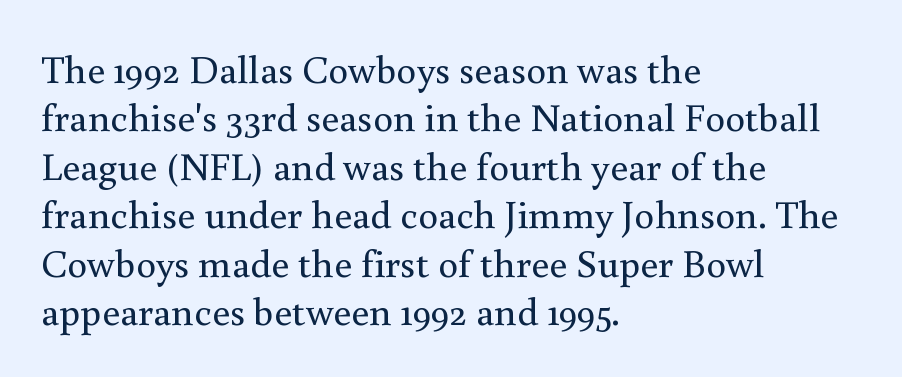
Q: Is the text bold? A: No.
Q: Is the text italic (slanted)? A: No, it is upright.
Q: Is the typeface a serif or a sans-serif typeface? A: Serif.
Q: Is the text underlined? A: No.
Q: How is the paragraph aligned? A: Left-aligned.
Q: Is the spacing between letters normal or unusually wide? A: Normal.
Q: Width (condensed, normal, or wide)? A: Normal.
Q: Stroke contrast? A: Medium.
Q: x-height? A: Small.
Q: Monospaced? A: No.
